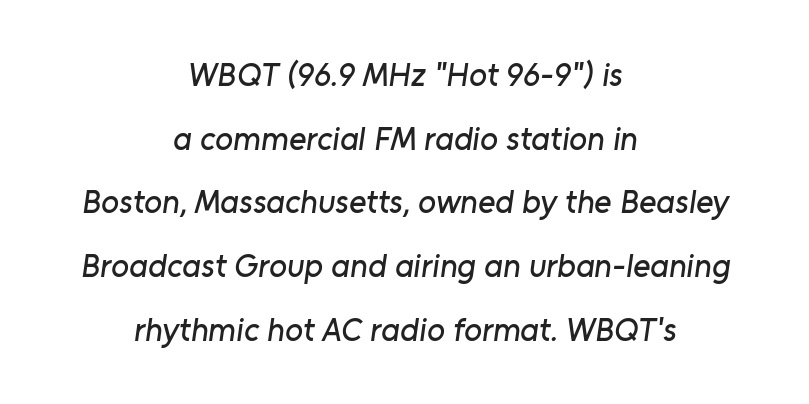
The image shows 33 px sans-serif type; set centered, loose line spacing (1.93x), normal letter spacing, not underlined; low stroke contrast and a medium x-height.
